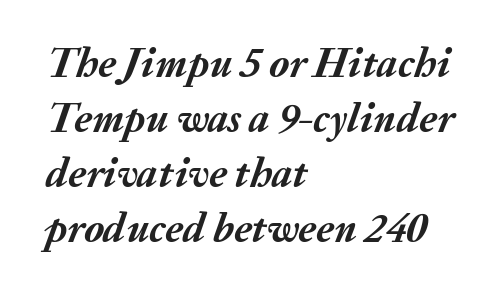
The image shows 41 px semibold type, italic (leaning right); set left-aligned, normal line spacing (1.34x), normal letter spacing, not underlined; medium stroke contrast and a medium x-height.
